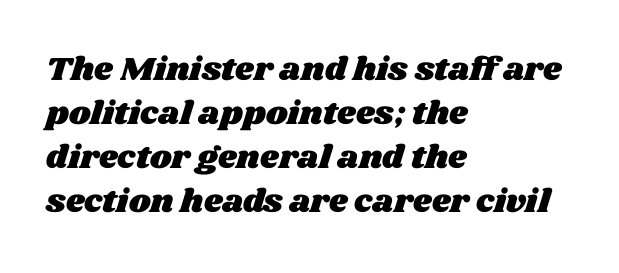
Casual observation: everything's shoved over to the left. Normally led — the rows are evenly, conventionally spaced. Do the characters align in a grid? No, the font is proportional. A typesetter would call this zero additional tracking. Decoration check: the copy has no underline.
